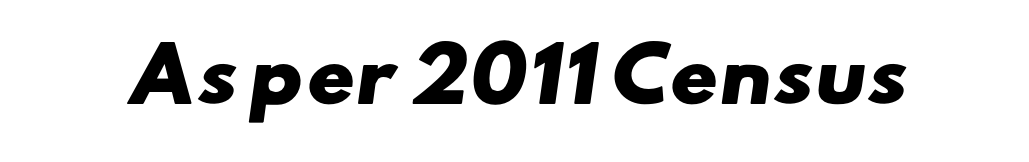
Has an underline been added? It has not. Are there feet on the stems? There aren't — it's a sans. These lines keep a tight, regular rhythm from letter to letter. The rendering uses a bold face; every stroke is thick and dark. Do the characters align in a grid? No, the font is proportional.
